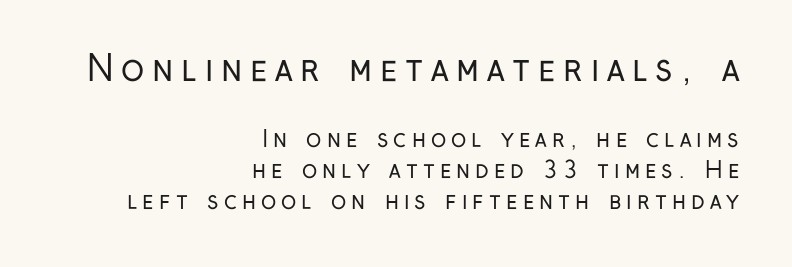
Underline: absent. The letters carry no serifs — their stems end cleanly without finishing strokes. The letters are spread apart with noticeably loose tracking. These lines sit exactly where default settings would place them. You could not count columns in this text — the font is proportionally spaced. Is the lower block the larger one? No — the upper block carries the bigger type.
